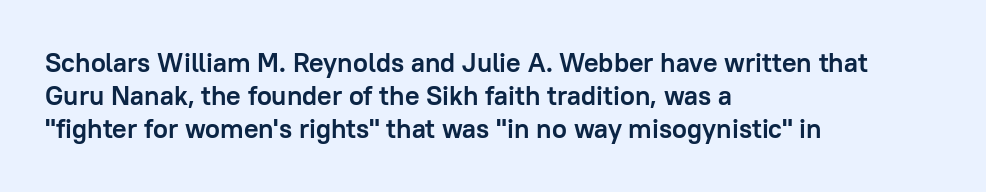
Q: Is the text bold? A: Yes.
Q: Is the text italic (slanted)? A: No, it is upright.
Q: Is the text underlined? A: No.
Q: How is the paragraph aligned? A: Left-aligned.
Q: Is the spacing between letters normal or unusually wide? A: Normal.
